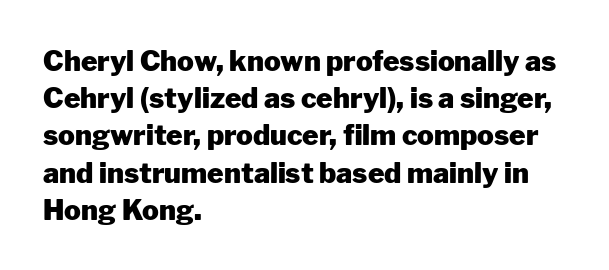
Q: Is the text bold? A: Yes.
Q: Is the text italic (slanted)? A: No, it is upright.
Q: Is the typeface a serif or a sans-serif typeface? A: Sans-serif.
Q: Is the text underlined? A: No.
Q: How is the paragraph aligned? A: Left-aligned.
Q: Is the spacing between letters normal or unusually wide? A: Normal.
Q: Is the spacing between lines tight, normal or loose? A: Normal.
Q: Width (condensed, normal, or wide)? A: Normal.
Q: Stroke contrast? A: Low.
Q: x-height? A: Medium.
Q: Monospaced? A: No.
